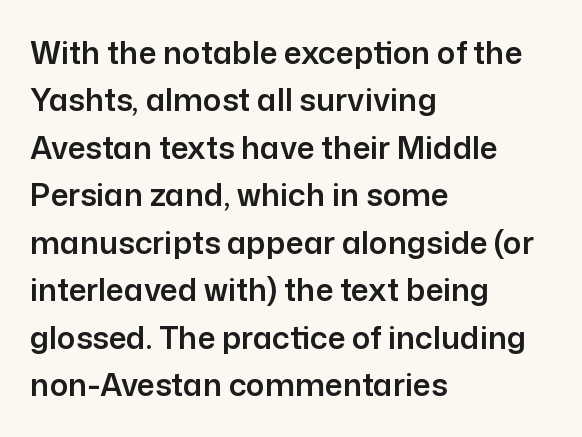
The image shows 31 px sans-serif type, upright; set left-aligned, normal line spacing (1.53x), normal letter spacing, not underlined; low stroke contrast and a medium x-height.
